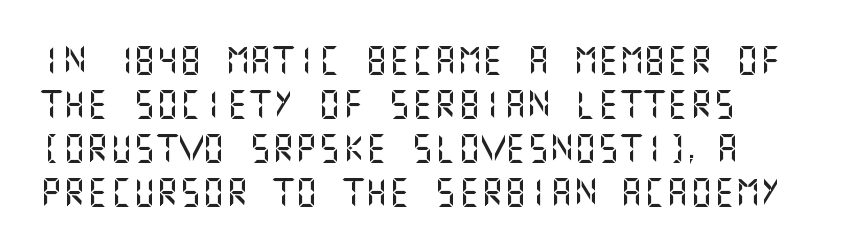
Q: Is the text italic (slanted)? A: No, it is upright.
Q: Is the typeface a serif or a sans-serif typeface? A: Sans-serif.
Q: Is the text underlined? A: No.
Q: Is the spacing between letters normal or unusually wide? A: Normal.
Q: Is the spacing between lines tight, normal or loose? A: Normal.
Q: Width (condensed, normal, or wide)? A: Normal.
Q: Stroke contrast? A: Medium.
Q: x-height? A: Large.
